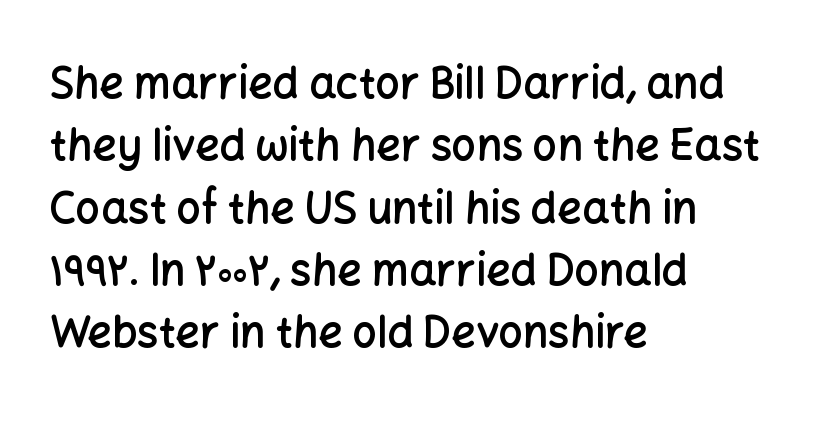
The image shows 43 px semibold sans-serif type, upright; set left-aligned, normal line spacing (1.45x), normal letter spacing, not underlined; low stroke contrast and a medium x-height.
